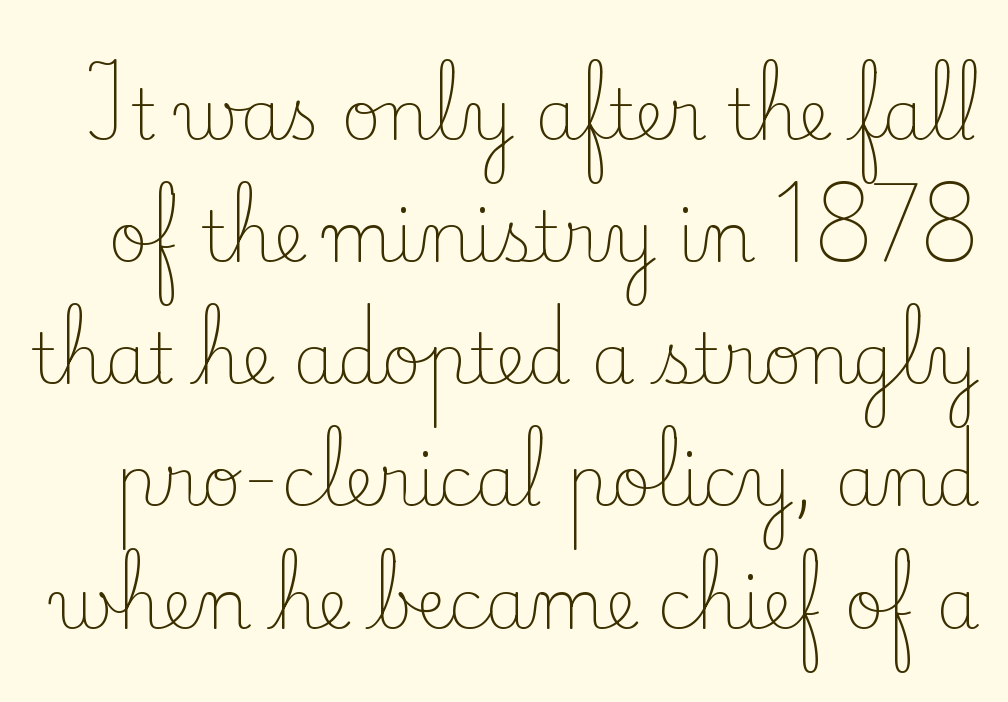
Q: Is the text bold? A: No.
Q: Is the text italic (slanted)? A: No, it is upright.
Q: Is the typeface a serif or a sans-serif typeface? A: Serif.
Q: Is the text underlined? A: No.
Q: Is the spacing between letters normal or unusually wide? A: Normal.
Q: Width (condensed, normal, or wide)? A: Normal.
Q: Stroke contrast? A: Low.
Q: x-height? A: Small.
Q: Monospaced? A: No.
